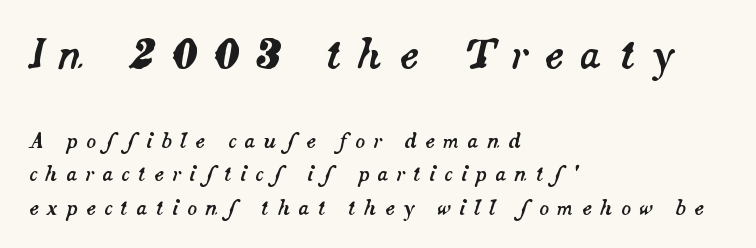
{"italic": "yes", "lean": "right", "slant_degrees": 14, "width": "normal", "stroke_contrast": "medium", "x_height": "small", "monospaced": "no", "underline": "no", "align": "left", "line_spacing": "normal", "line_spacing_ratio": 1.67, "letter_spacing": "wide", "letter_spacing_em": 0.41, "larger_block": "first", "size_ratio": 2.0, "glyph_px": 40}
